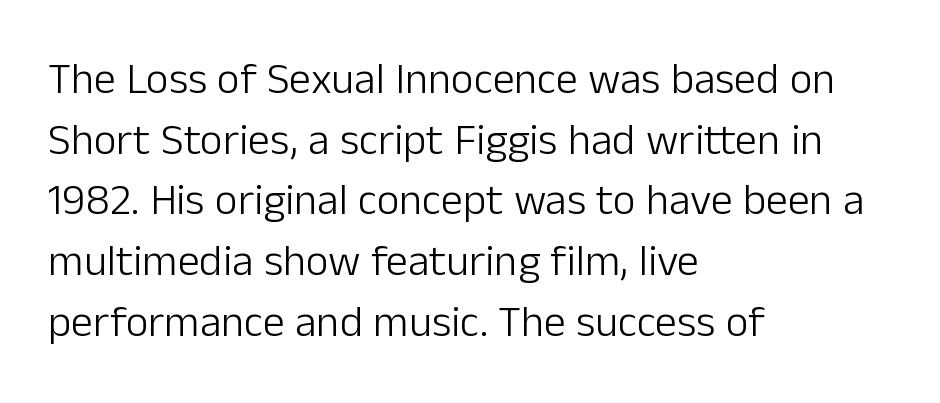
Horizontal alignment here is leftward, the default for most running prose. To sum up the face: it is a sans, with no serifs. The face looks like a standard text weight, possibly lighter. This rendering leaves character spacing at its baseline value. Character widths vary here, with narrow letters taking less room than wide ones.
